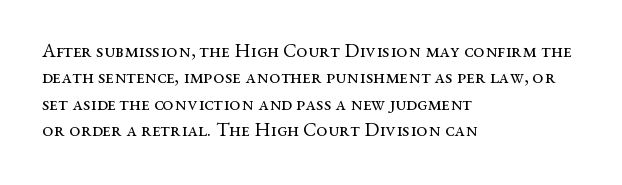
{"italic": "no", "bold": "no", "underline": "no", "align": "left", "line_spacing": "normal", "line_spacing_ratio": 1.32, "letter_spacing": "normal", "letter_spacing_em": 0.0, "glyph_px": 20}
